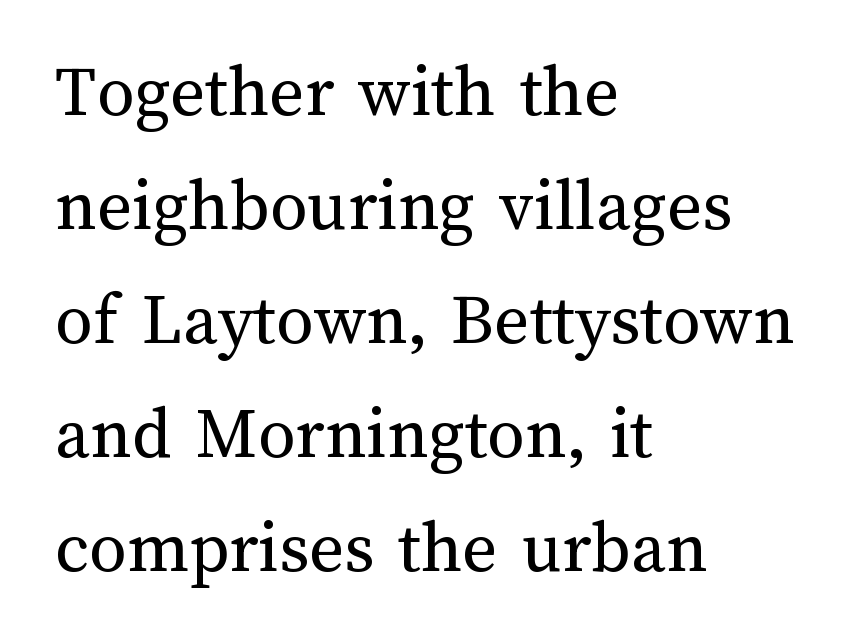
Q: Is the text bold? A: No.
Q: Is the text italic (slanted)? A: No, it is upright.
Q: Is the text underlined? A: No.
Q: How is the paragraph aligned? A: Left-aligned.
Q: Is the spacing between letters normal or unusually wide? A: Normal.
Q: Is the spacing between lines tight, normal or loose? A: Normal.
Q: Width (condensed, normal, or wide)? A: Normal.
Q: Stroke contrast? A: Medium.
Q: x-height? A: Medium.
Q: Monospaced? A: No.
